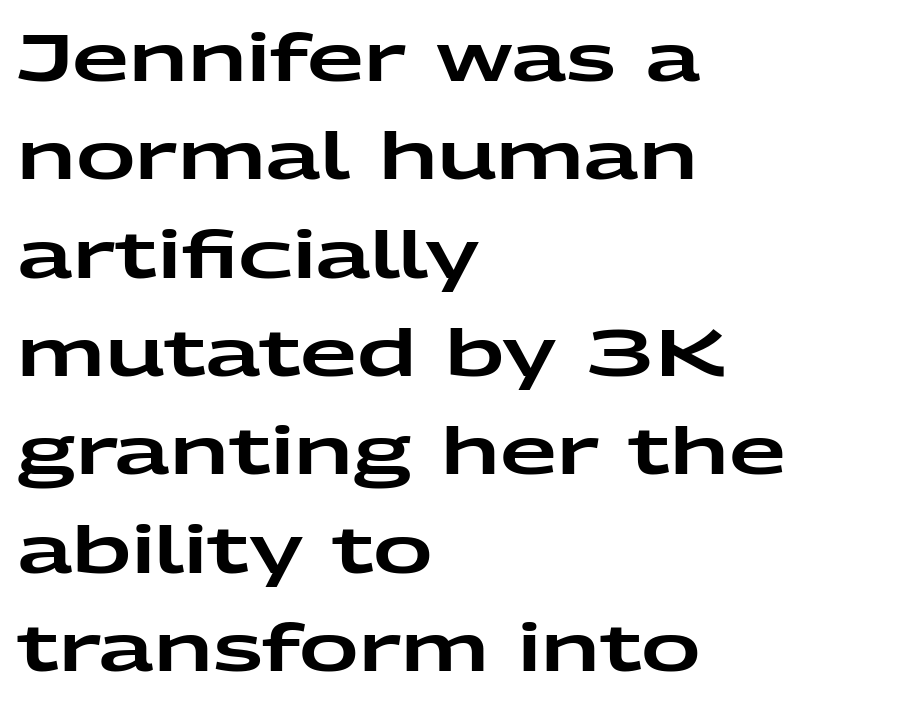
Q: Is the text italic (slanted)? A: No, it is upright.
Q: Is the typeface a serif or a sans-serif typeface? A: Sans-serif.
Q: Is the text underlined? A: No.
Q: How is the paragraph aligned? A: Left-aligned.
Q: Is the spacing between letters normal or unusually wide? A: Normal.
Q: Is the spacing between lines tight, normal or loose? A: Normal.
Q: Width (condensed, normal, or wide)? A: Wide.
Q: Stroke contrast? A: Low.
Q: x-height? A: Medium.
Q: Monospaced? A: No.
